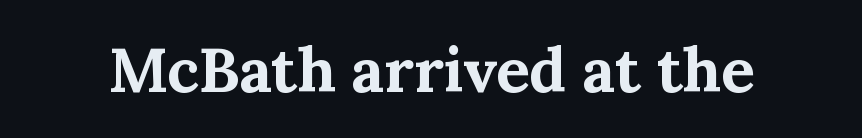
The image shows 62 px bold serif type, upright; set normal letter spacing, not underlined; medium stroke contrast and a medium x-height.
